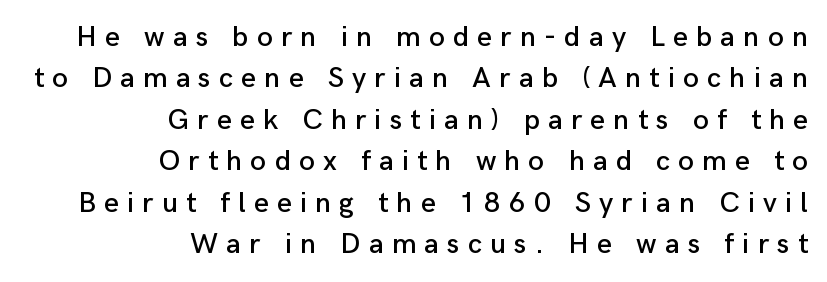
Q: Is the text italic (slanted)? A: No, it is upright.
Q: Is the typeface a serif or a sans-serif typeface? A: Sans-serif.
Q: Is the text underlined? A: No.
Q: How is the paragraph aligned? A: Right-aligned.
Q: Is the spacing between letters normal or unusually wide? A: Unusually wide.
Q: Is the spacing between lines tight, normal or loose? A: Normal.
Q: Width (condensed, normal, or wide)? A: Normal.
Q: Stroke contrast? A: Low.
Q: x-height? A: Medium.
Q: Monospaced? A: No.
